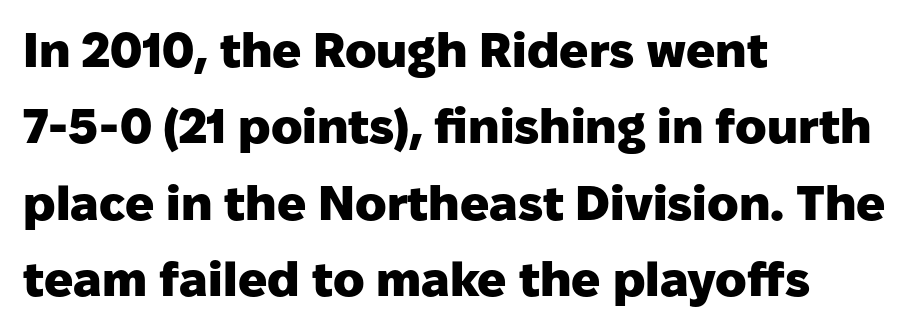
{"serif": "no", "italic": "no", "bold": "yes", "weight": "heavy", "width": "normal", "stroke_contrast": "low", "x_height": "medium", "monospaced": "no", "underline": "no", "align": "left", "line_spacing": "normal", "line_spacing_ratio": 1.59, "letter_spacing": "normal", "letter_spacing_em": 0.0, "glyph_px": 48}
